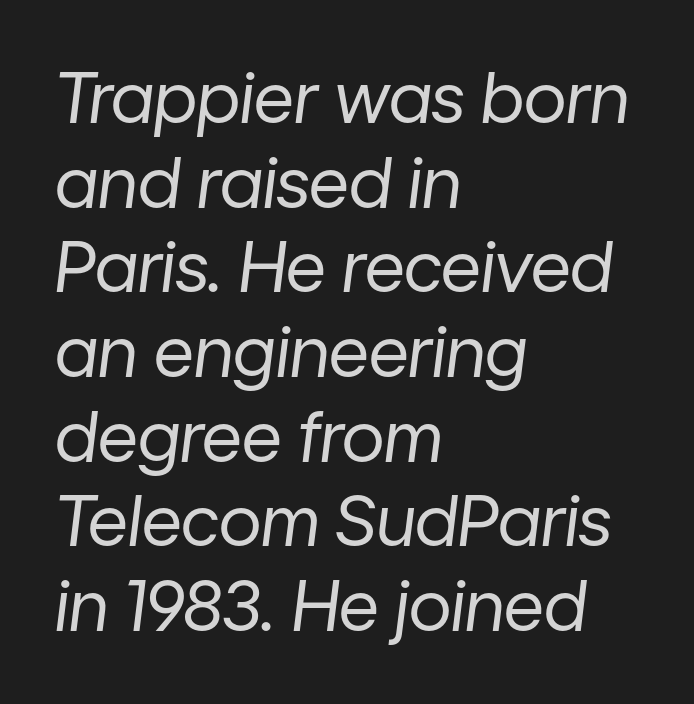
This is not heavy type; no bold has been used. Plain, unruled lines of type. Layout note: lines flush left. The face used here is proportionally spaced, like ordinary book or web type.
